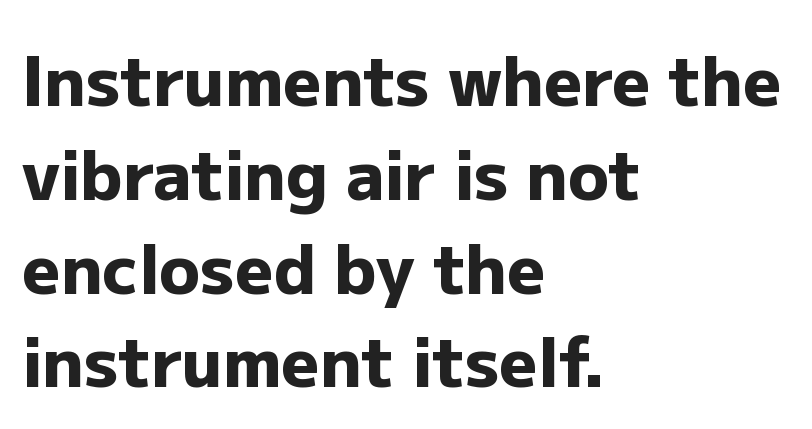
Q: Is the text bold? A: Yes.
Q: Is the text italic (slanted)? A: No, it is upright.
Q: Is the typeface a serif or a sans-serif typeface? A: Sans-serif.
Q: Is the text underlined? A: No.
Q: How is the paragraph aligned? A: Left-aligned.
Q: Is the spacing between letters normal or unusually wide? A: Normal.
Q: Is the spacing between lines tight, normal or loose? A: Normal.
Q: Width (condensed, normal, or wide)? A: Normal.
Q: Stroke contrast? A: Low.
Q: x-height? A: Medium.
Q: Monospaced? A: No.
